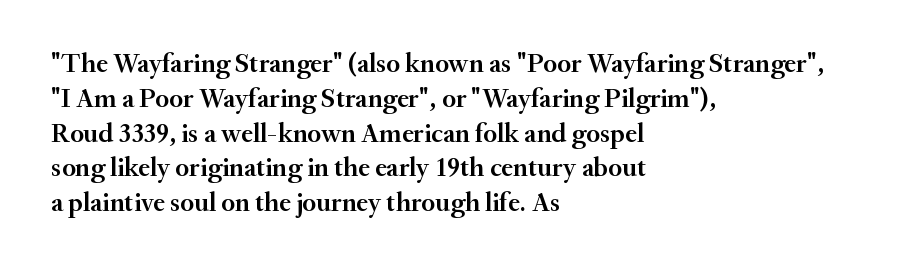
{"italic": "no", "bold": "semi", "underline": "no", "align": "left", "line_spacing": "normal", "line_spacing_ratio": 1.29, "letter_spacing": "normal", "letter_spacing_em": 0.0, "glyph_px": 27}
